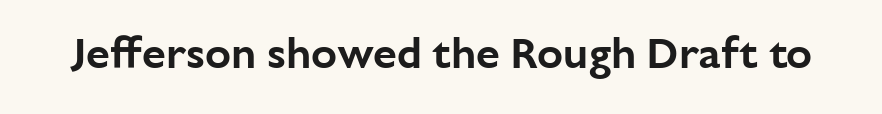
Q: Is the text italic (slanted)? A: No, it is upright.
Q: Is the typeface a serif or a sans-serif typeface? A: Sans-serif.
Q: Is the text underlined? A: No.
Q: Is the spacing between letters normal or unusually wide? A: Normal.
Q: Width (condensed, normal, or wide)? A: Normal.
Q: Stroke contrast? A: Low.
Q: x-height? A: Medium.
Q: Monospaced? A: No.
